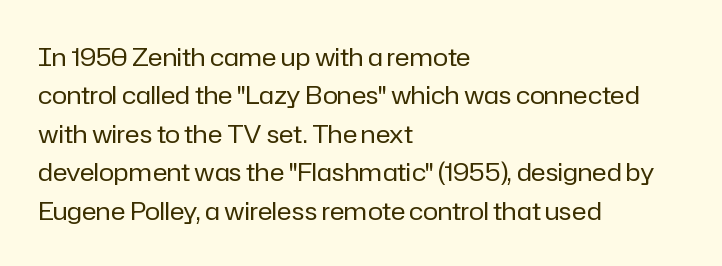
Q: Is the text bold? A: No.
Q: Is the text italic (slanted)? A: No, it is upright.
Q: Is the text underlined? A: No.
Q: How is the paragraph aligned? A: Left-aligned.
Q: Is the spacing between letters normal or unusually wide? A: Normal.
Q: Is the spacing between lines tight, normal or loose? A: Normal.
